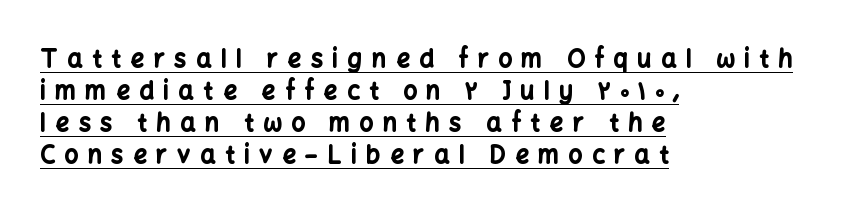
Q: Is the text bold? A: Yes.
Q: Is the text italic (slanted)? A: No, it is upright.
Q: Is the text underlined? A: Yes.
Q: How is the paragraph aligned? A: Left-aligned.
Q: Is the spacing between letters normal or unusually wide? A: Unusually wide.
Q: Is the spacing between lines tight, normal or loose? A: Normal.
